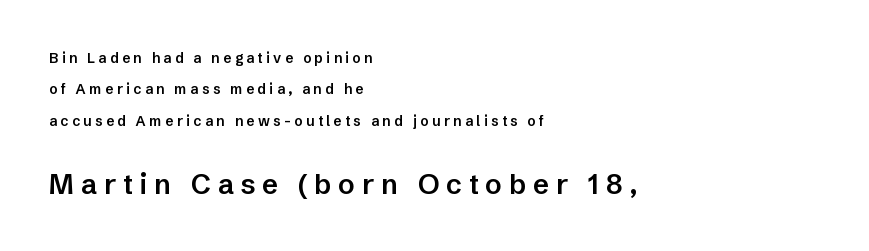
Here the second block reads like a headline and the first like body copy. Each letter's strokes conclude bluntly, with no projecting serifs. Each letter keeps its own natural width here, so spacing adapts to shape. These lines stand farther apart than default settings would place them.
